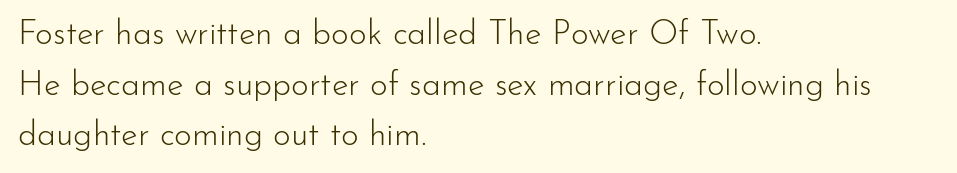
The characters are drawn with everyday or finer stroke widths. The type is set solid horizontally, with unmodified tracking. Line beginnings align vertically; line endings do not. Decoration check: the copy has no underline.
